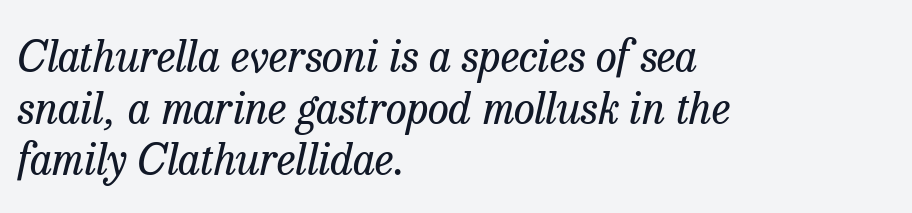
The image shows 43 px regular-weight serif type, italic (leaning right); set left-aligned, line spacing 1.2x, normal letter spacing, not underlined; low stroke contrast and a medium x-height.
